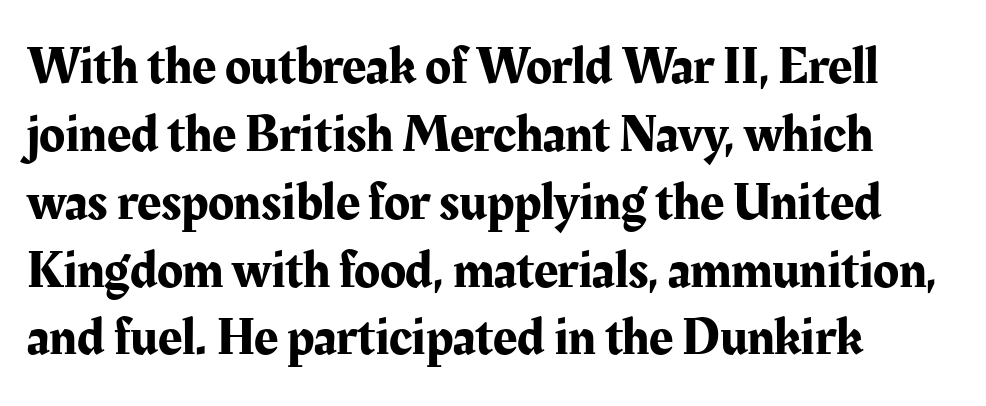
Q: Is the text italic (slanted)? A: No, it is upright.
Q: Is the typeface a serif or a sans-serif typeface? A: Serif.
Q: Is the text underlined? A: No.
Q: How is the paragraph aligned? A: Left-aligned.
Q: Is the spacing between letters normal or unusually wide? A: Normal.
Q: Is the spacing between lines tight, normal or loose? A: Normal.
Q: Width (condensed, normal, or wide)? A: Normal.
Q: Stroke contrast? A: Medium.
Q: x-height? A: Medium.
Q: Monospaced? A: No.
